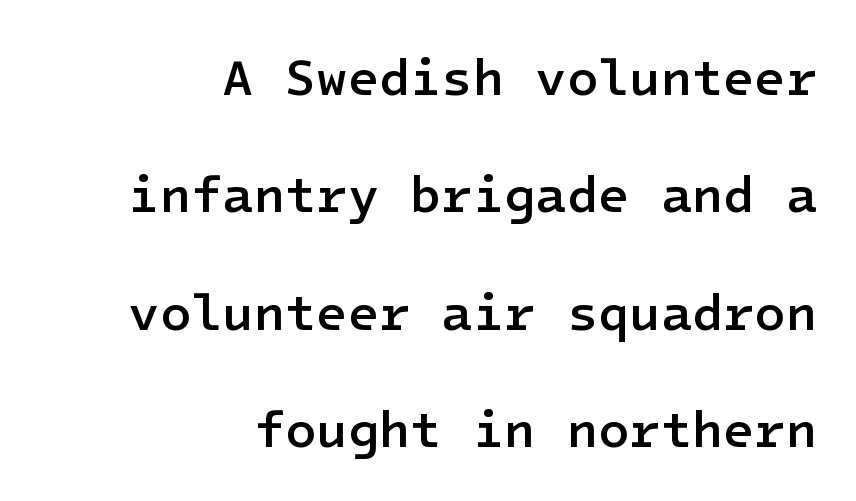
Is the letter spacing exaggerated? No — it looks like the ordinary default. Look at the bottom of the vertical strokes: they stop flat, with no serifs. The rendering anchors every line to the right-hand side. Type without underlining. Unlike italic type, these characters show no tilt at all. Each new line begins a long way beneath the previous one.
